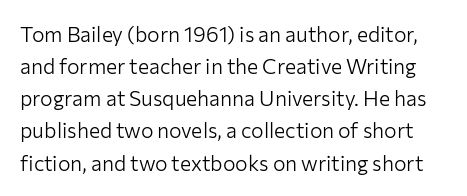
The image shows 21 px text type, upright; set normal line spacing (1.53x), normal letter spacing, not underlined.
